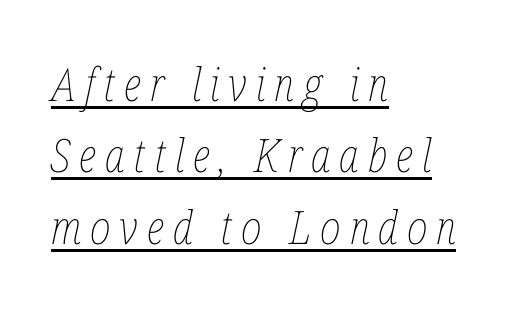
A baseline rule has been typeset under these characters. This block has exactly the height ordinary leading produces. Weight class: somewhere from thin through regular. Emphasis-style slanted type is in use. Here the designer chose a conventional face with non-uniform glyph widths. Line beginnings align vertically; line endings do not.
